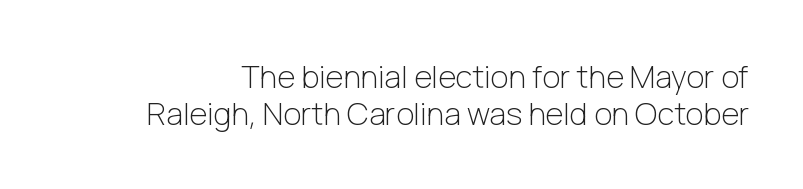
The weight tops out at a normal text grade. If you drew a line through each stem, it would be perfectly vertical. Do the characters align in a grid? No, the font is proportional. Has an underline been added? It has not. The font family rendered here belongs to the sans-serif group.
